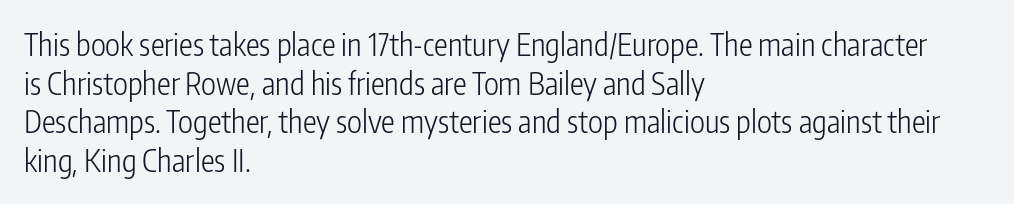
There is no visible air inserted between adjacent glyphs. What's the leading like? Ordinary, nothing unusual. Serifs: no, the terminals of the letterforms are clean. The rendering uses natural spacing where letterforms have individual widths. A bare baseline throughout the passage. No letter is thick-stroked: the sample isn't bold.
